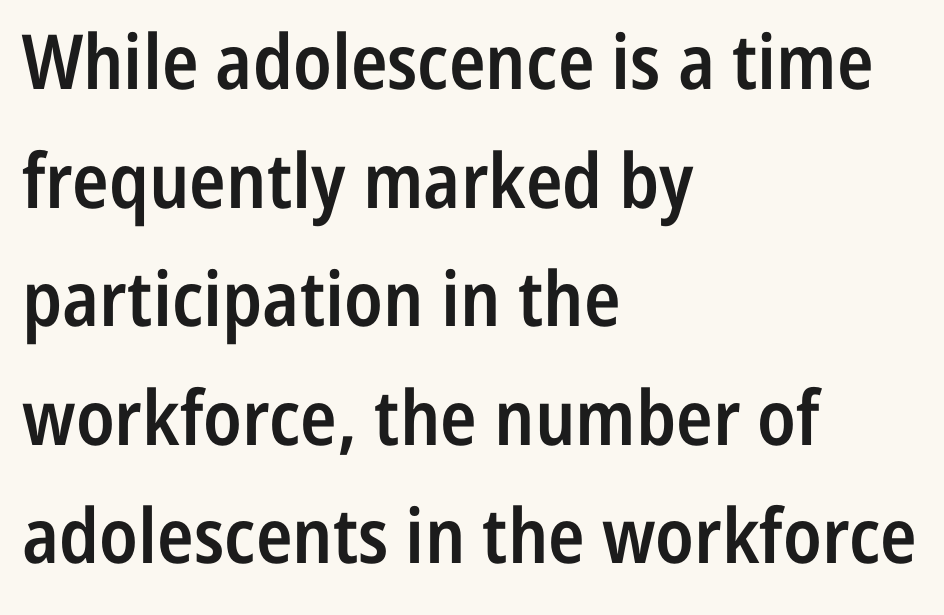
Descenders hang freely into open space. Line spacing here is normal. Casual observation: everything's shoved over to the left. The font's upright variant was chosen for this text. The rendering keeps characters at their native spacing. A typesetter would call this proportional, since set widths differ per character.
